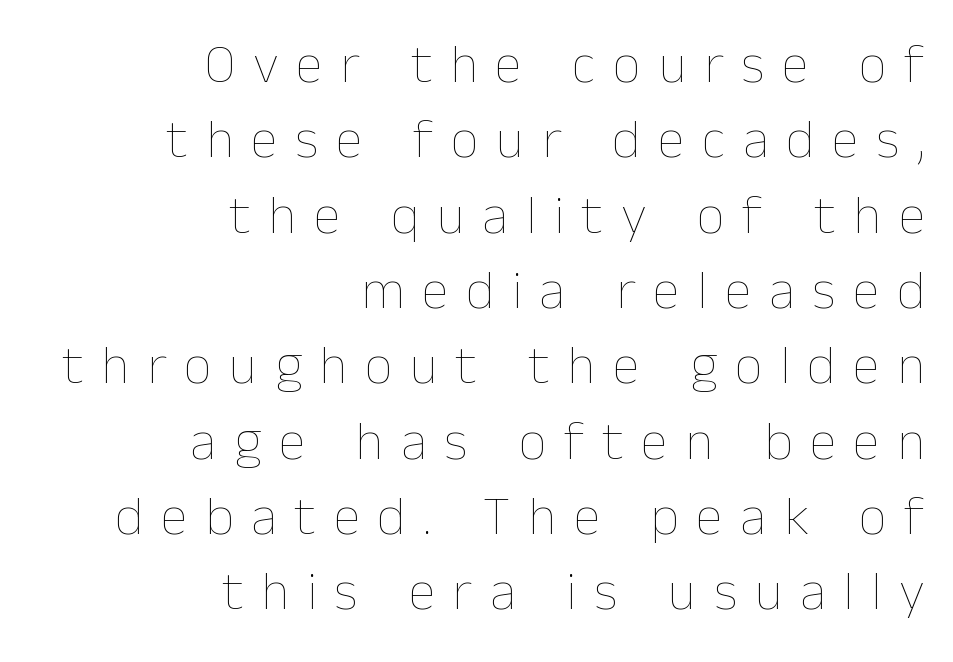
Here the designer chose a conventional face with non-uniform glyph widths. The type is letterspaced generously, with wide tracking. Only glyphs here, with clear space below each row. If you drew a ruler down the right edge, every line would touch it. Ascenders rise straight up at ninety degrees.
